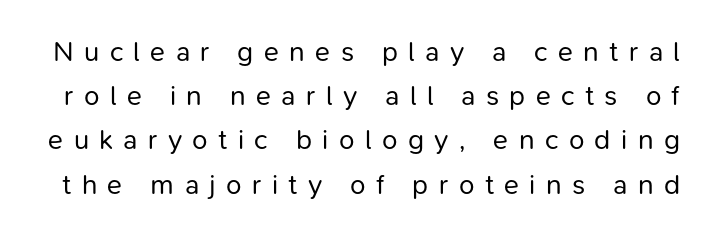
Bold? No — there's no thickening of the strokes. This block has exactly the height ordinary leading produces. Rule under the text: the space is simply empty. You could not count columns in this text — the font is proportionally spaced.
